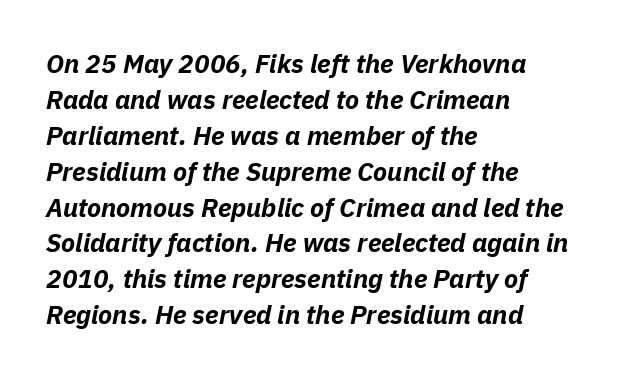
{"italic": "yes", "lean": "right", "slant_degrees": 11, "bold": "yes", "underline": "no", "align": "left", "line_spacing": "normal", "line_spacing_ratio": 1.38, "letter_spacing": "normal", "letter_spacing_em": 0.0, "glyph_px": 26}
